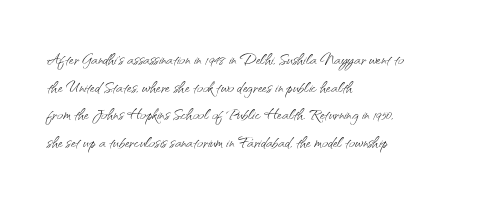
{"bold": "no", "underline": "no", "align": "left", "line_spacing": "normal", "line_spacing_ratio": 1.31, "letter_spacing": "normal", "letter_spacing_em": 0.0, "glyph_px": 21}
